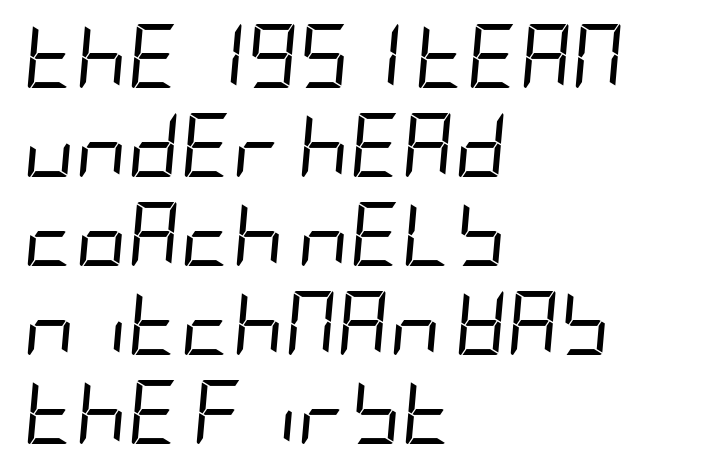
{"italic": "yes", "lean": "right", "slant_degrees": 5, "bold": "no", "weight": "regular", "width": "condensed", "stroke_contrast": "low", "x_height": "large", "underline": "no", "align": "left", "line_spacing": "normal", "line_spacing_ratio": 1.39, "letter_spacing": "normal", "letter_spacing_em": 0.0, "glyph_px": 64}
